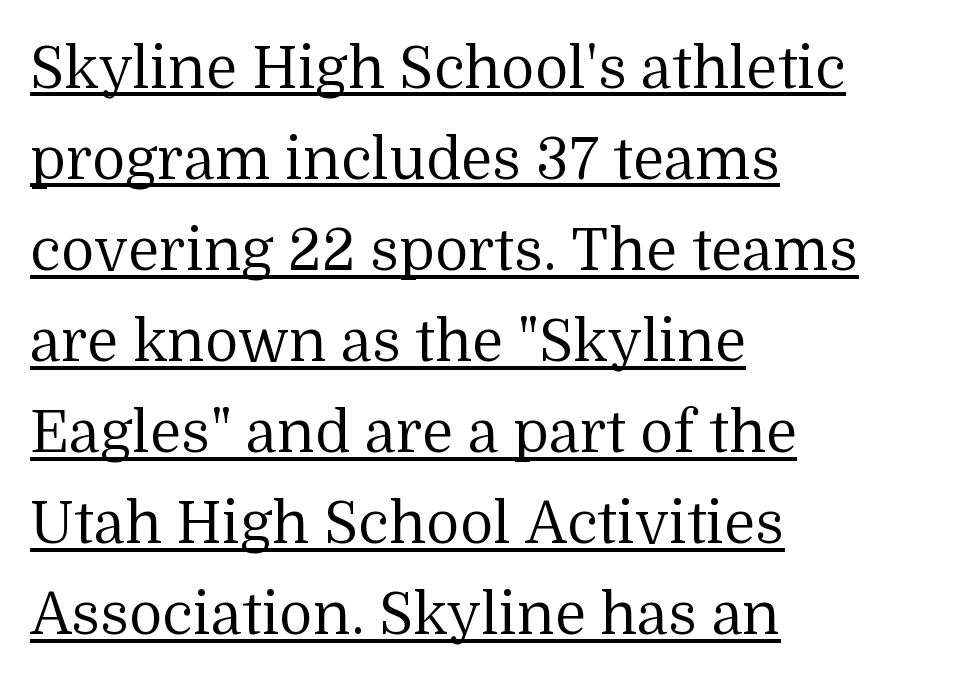
{"serif": "yes", "italic": "no", "bold": "no", "weight": "regular", "width": "normal", "stroke_contrast": "medium", "x_height": "medium", "monospaced": "no", "underline": "yes", "align": "left", "line_spacing": "normal", "line_spacing_ratio": 1.57, "letter_spacing": "normal", "letter_spacing_em": 0.0, "glyph_px": 58}
